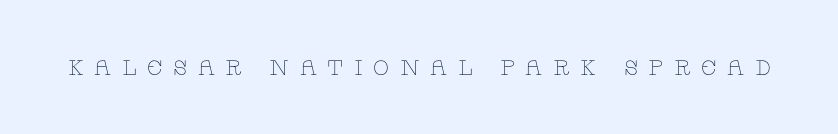
The passage shown is not underscored anywhere. This sample uses an upright cut, with every glyph sitting square on the baseline. The tracking jumps out immediately: characters are airy and widely separated. The strokes carry an ordinary text weight at most.
